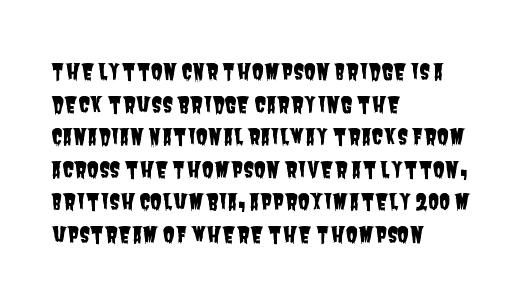
{"underline": "no", "align": "left", "line_spacing": "normal", "line_spacing_ratio": 1.48, "letter_spacing": "normal", "letter_spacing_em": 0.0, "glyph_px": 22}
